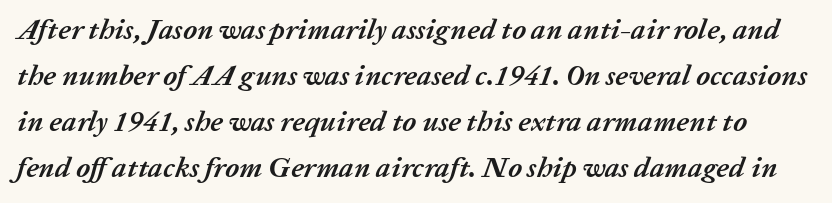
The image shows 29 px semibold type, italic (leaning right); set normal line spacing (1.59x), normal letter spacing, not underlined; low stroke contrast and a medium x-height.
